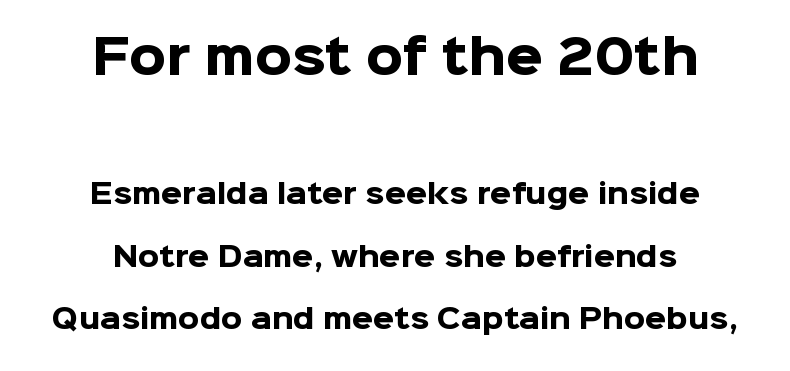
The image shows 47 px heavy sans-serif type, upright; set centered, loose line spacing (2.31x), normal letter spacing, not underlined; the first (top) block is 1.74x larger; low stroke contrast and a medium x-height.
